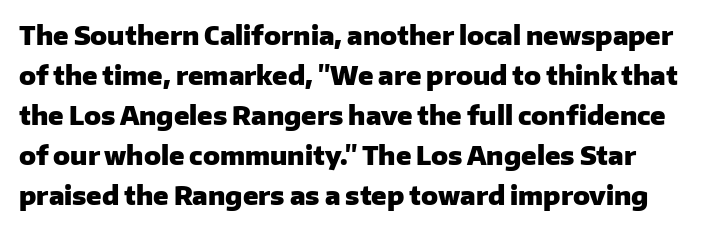
{"italic": "no", "bold": "yes", "underline": "no", "line_spacing": "normal", "line_spacing_ratio": 1.6, "letter_spacing": "normal", "letter_spacing_em": 0.0, "glyph_px": 25}
